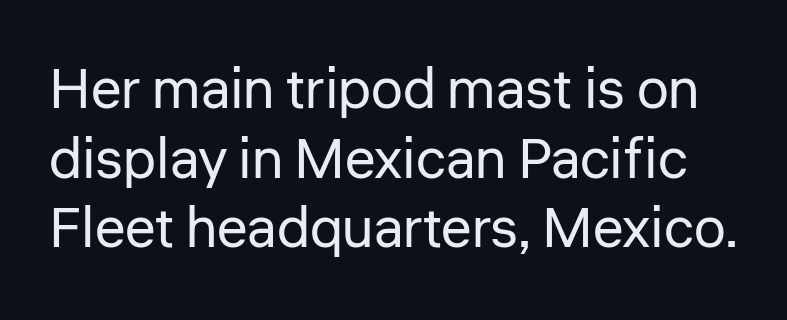
Q: Is the text bold? A: No.
Q: Is the text italic (slanted)? A: No, it is upright.
Q: Is the typeface a serif or a sans-serif typeface? A: Sans-serif.
Q: Is the text underlined? A: No.
Q: Is the spacing between letters normal or unusually wide? A: Normal.
Q: Width (condensed, normal, or wide)? A: Normal.
Q: Stroke contrast? A: Low.
Q: x-height? A: Medium.
Q: Monospaced? A: No.
